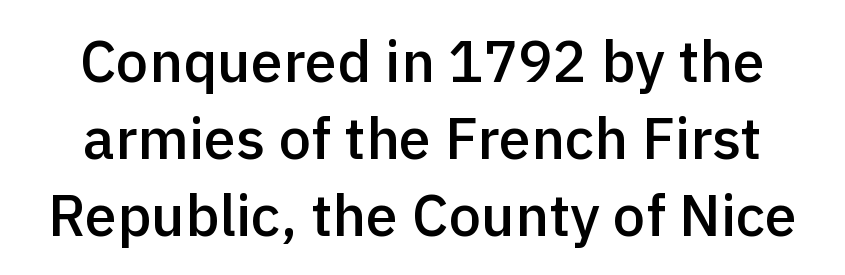
These lines were composed using upright roman letters. Summary of vertical rhythm: regular, with standard interline spacing. You could call the tracking neutral — neither tight nor loose. I'd call this a sans setting — the letters go barefoot. Proportional: the letters do not fall into vertical columns. A fair bit of extra ink — the face is semibold, not bold.
